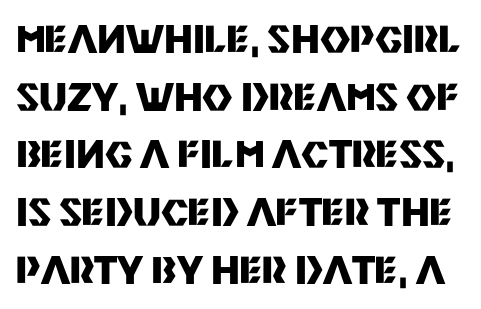
I'd describe the lettering as bold — thick and assertive. Plain, unruled lines of type. The text was rendered using a sans face with plain stroke endings. Style check: upright. Think of a printed novel: that variable character pitch is what you see here.
